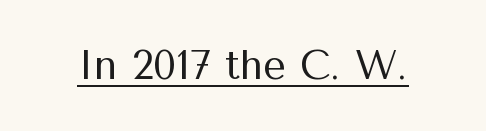
{"serif": "no", "italic": "no", "bold": "no", "weight": "regular", "width": "normal", "stroke_contrast": "medium", "x_height": "medium", "monospaced": "no", "underline": "yes", "letter_spacing": "normal", "letter_spacing_em": 0.0, "glyph_px": 40}
